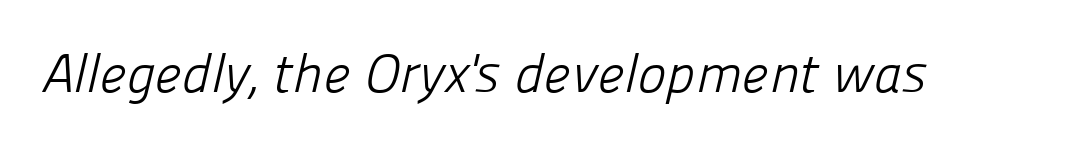
No heavy texture on the line: the type isn't bold. Look at the tracking — it's just the regular setting, nothing added. Letterform terminals end flat and unadorned throughout the passage. The face used here is proportionally spaced, like ordinary book or web type. Just letters on the line, the space beneath them empty.
